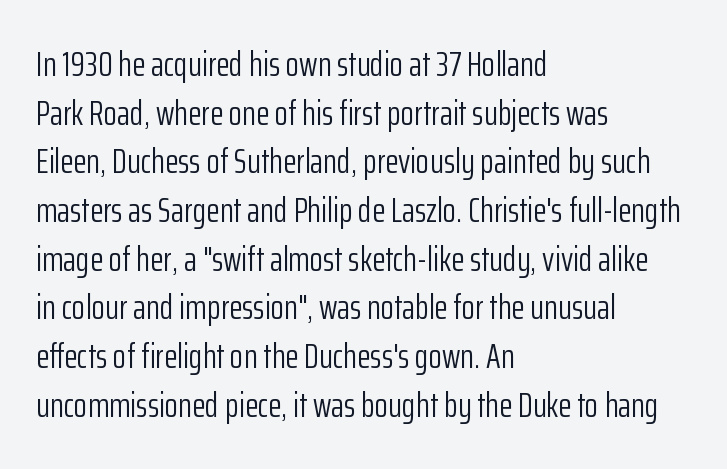
Baseline-to-baseline distance is the conventional proportion of letter height. This rendering features lettering with no underline. You could call the tracking neutral — neither tight nor loose. Alignment: flush left. Tall strokes in this sample are plumb rather than angled. Bold? No — there's no thickening of the strokes.
